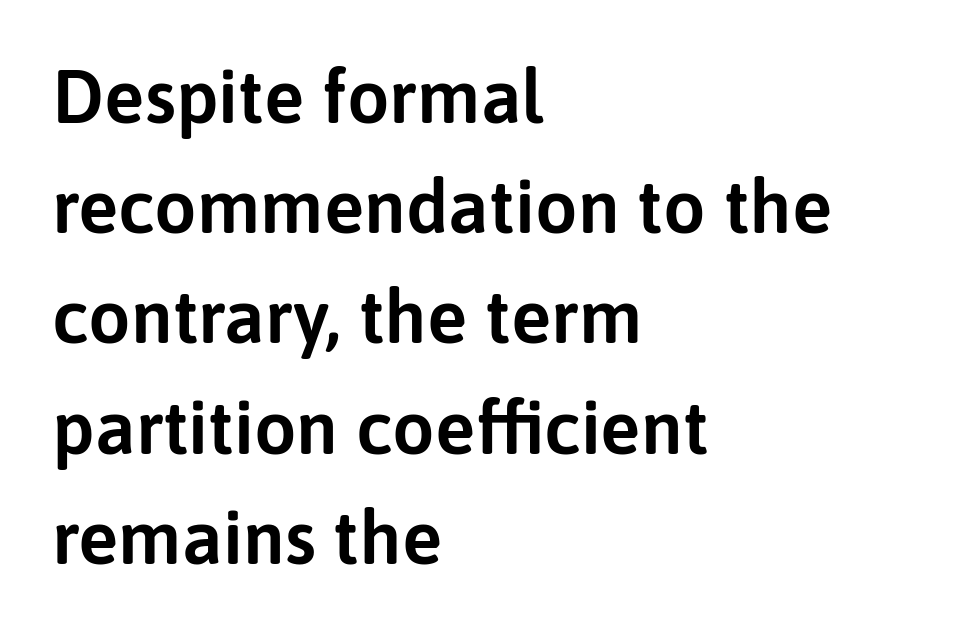
This sample uses plain, unmodified letter spacing. Proportional: the letters do not fall into vertical columns. Type without underlining. Typographically, this falls in the sans-serif category. These lines are set flush left with a ragged right edge. The designer left line spacing at the default.
